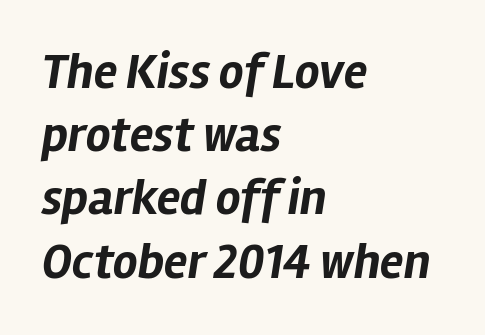
The image shows 49 px bold type, italic (leaning right); set left-aligned, normal line spacing (1.29x), normal letter spacing, not underlined; low stroke contrast and a medium x-height.
